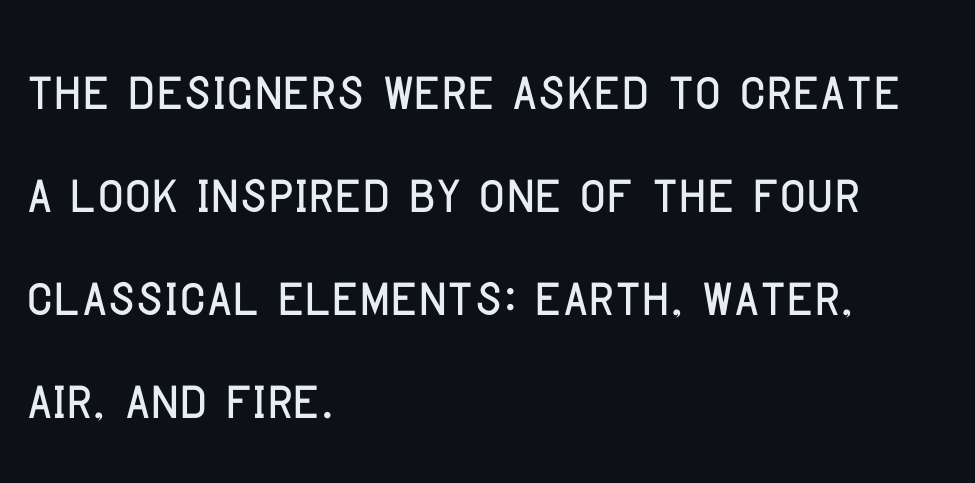
{"serif": "no", "italic": "no", "width": "condensed", "stroke_contrast": "low", "x_height": "large", "monospaced": "no", "underline": "no", "align": "left", "line_spacing": "normal", "line_spacing_ratio": 1.43, "letter_spacing": "normal", "letter_spacing_em": 0.0, "glyph_px": 72}
